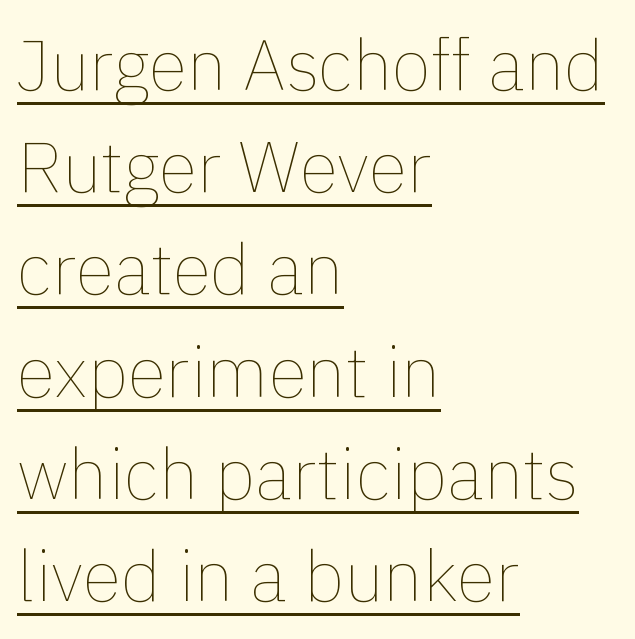
Ascenders rise straight up at ninety degrees. The face looks like a standard text weight, possibly lighter. The rendering uses natural spacing where letterforms have individual widths. All the whitespace from short lines collects on the right. Summary of vertical rhythm: regular, with standard interline spacing. These lines keep a tight, regular rhythm from letter to letter.
